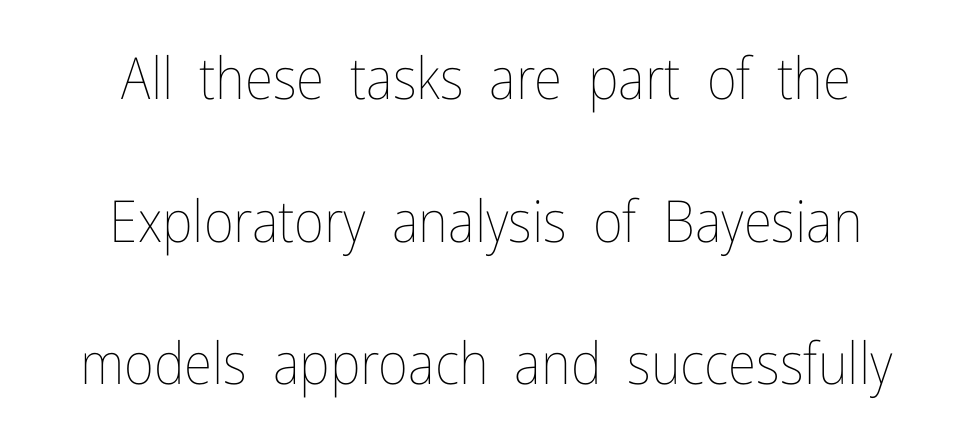
Does the lettering tilt? It doesn't — this is upright. Honestly, there is no underline to notice here at all. Character widths vary here, with narrow letters taking less room than wide ones. Leading is clearly above the norm, producing a sparse column. The strokes carry an ordinary text weight at most.
